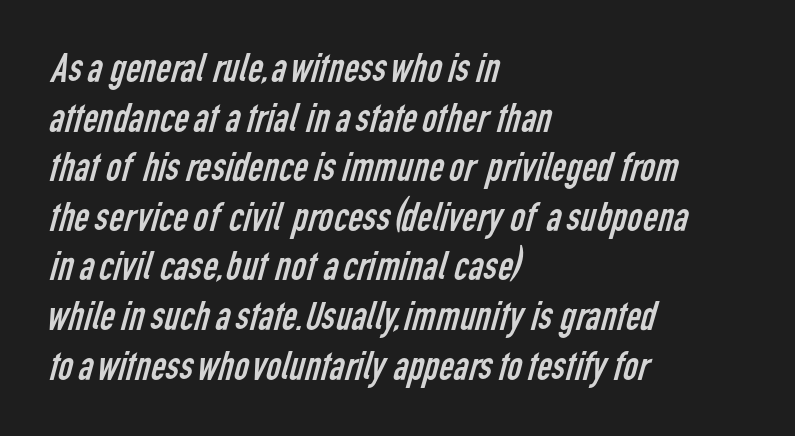
Q: Is the text bold? A: No.
Q: Is the typeface a serif or a sans-serif typeface? A: Sans-serif.
Q: Is the text underlined? A: No.
Q: How is the paragraph aligned? A: Left-aligned.
Q: Is the spacing between letters normal or unusually wide? A: Normal.
Q: Width (condensed, normal, or wide)? A: Condensed.
Q: Stroke contrast? A: Low.
Q: x-height? A: Medium.
Q: Monospaced? A: No.
